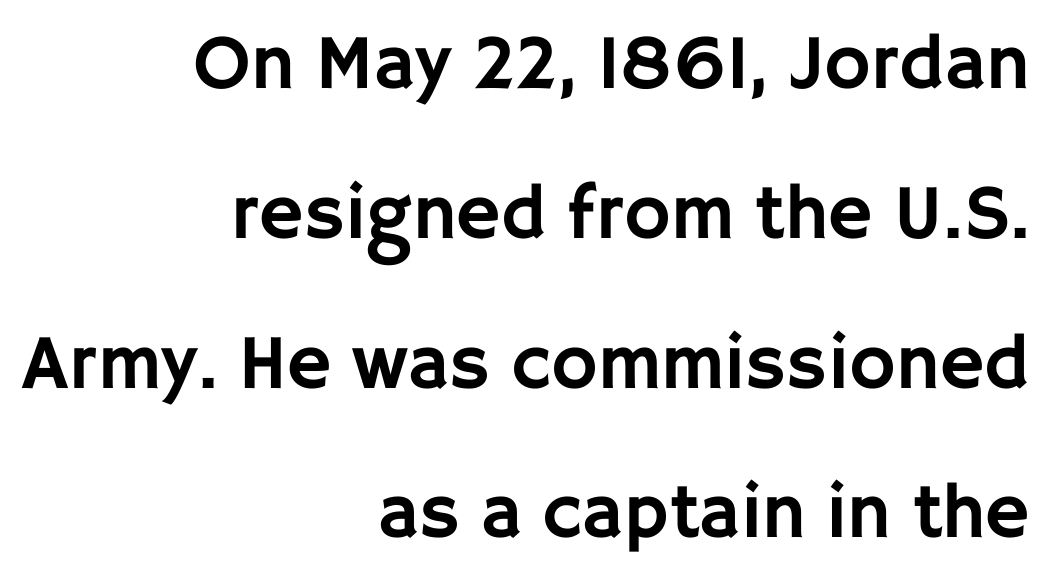
The image shows 78 px sans-serif type, upright; set right-aligned, loose line spacing (1.92x), normal letter spacing, not underlined; low stroke contrast and a large x-height.
